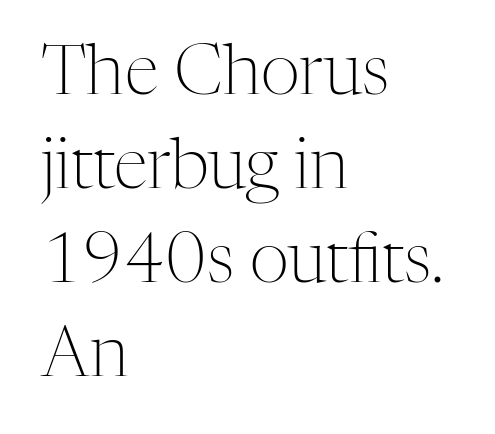
The lettering holds an erect, upright posture throughout. Character widths vary here, with narrow letters taking less room than wide ones. Old-style or modern, the face here clearly has serifs. This is not heavy type; no bold has been used. The rendering keeps characters at their native spacing.
